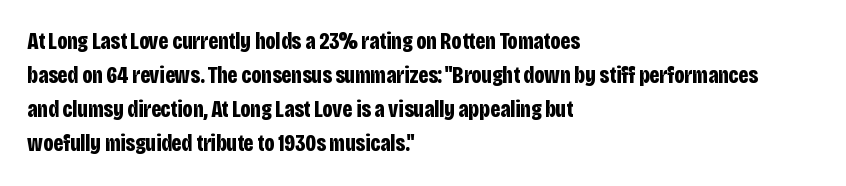
The strip under each line holds only bare page. How are the letters spaced? Ordinarily, with no added tracking. Line spacing here is normal. This rendering uses left alignment, leaving the right contour irregular. When letters stand straight like this, we call the style roman or upright. The rendering uses a bold face; every stroke is thick and dark.
